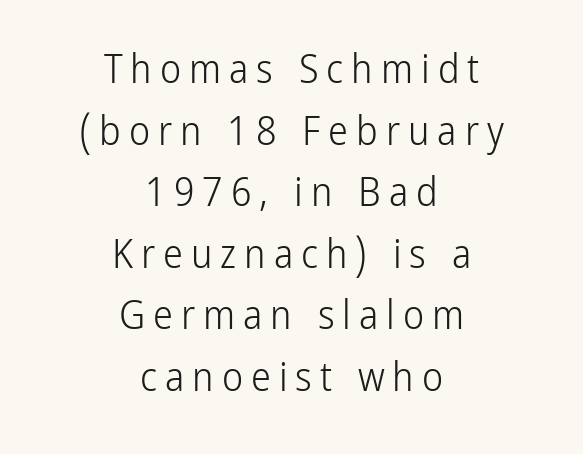
The image shows 40 px light, condensed sans-serif type, upright; set centered, normal line spacing (1.54x), unusually wide letter spacing (+0.2 em), not underlined; low stroke contrast and a medium x-height.
